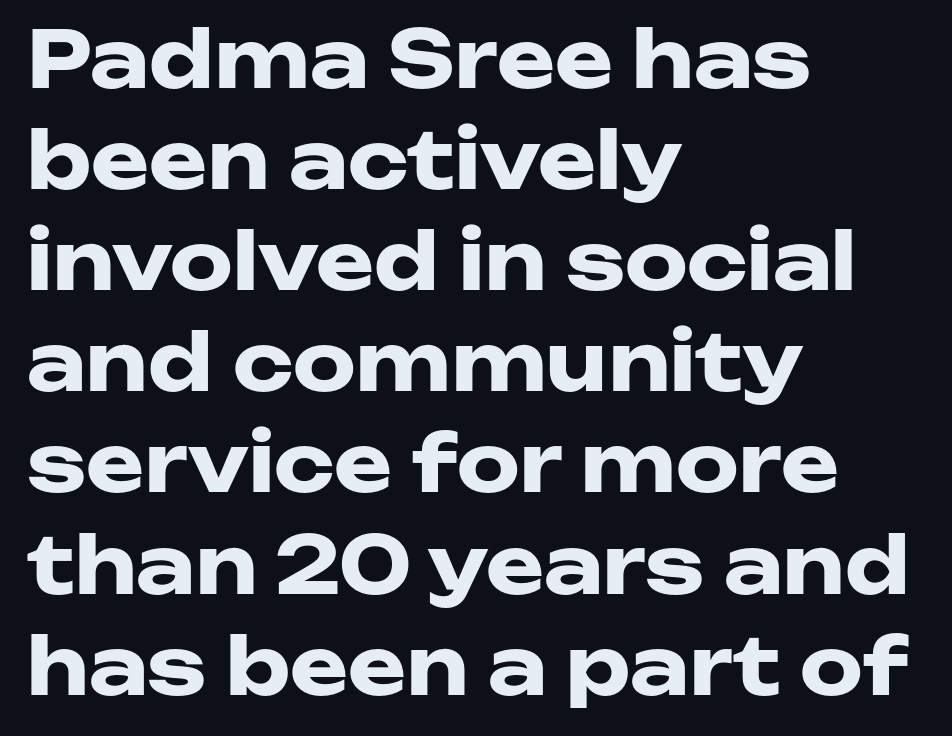
The image shows 79 px heavy, wide sans-serif type, upright; set left-aligned, normal line spacing (1.28x), normal letter spacing, not underlined; low stroke contrast and a medium x-height.
